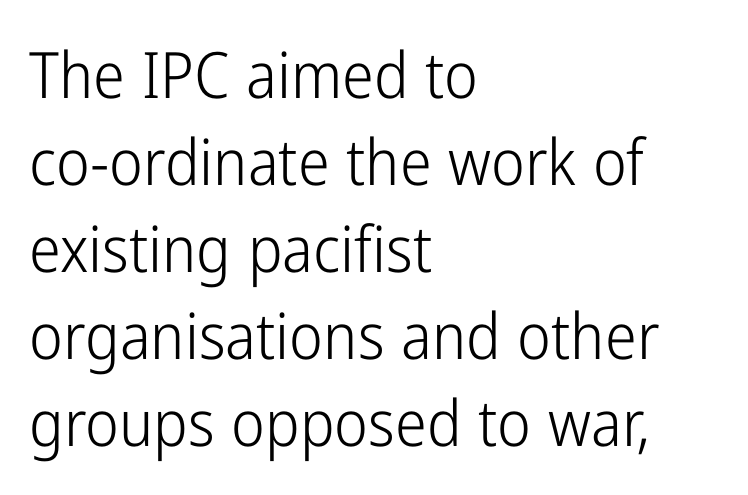
The image shows 64 px light, condensed sans-serif type, upright; set left-aligned, normal line spacing (1.36x), normal letter spacing, not underlined; low stroke contrast and a medium x-height.
